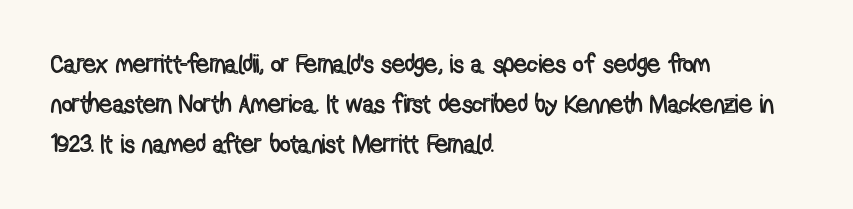
Q: Is the text italic (slanted)? A: No, it is upright.
Q: Is the text underlined? A: No.
Q: How is the paragraph aligned? A: Left-aligned.
Q: Is the spacing between letters normal or unusually wide? A: Normal.
Q: Is the spacing between lines tight, normal or loose? A: Normal.
